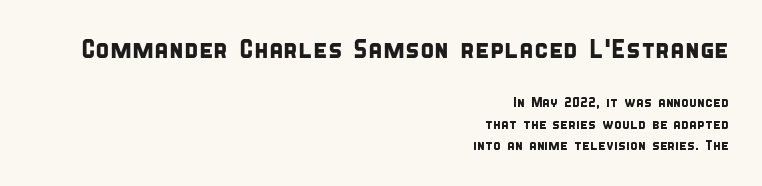
{"underline": "no", "align": "right", "line_spacing": "normal", "line_spacing_ratio": 1.52, "letter_spacing": "normal", "letter_spacing_em": 0.0, "larger_block": "first", "size_ratio": 1.86, "glyph_px": 26}
